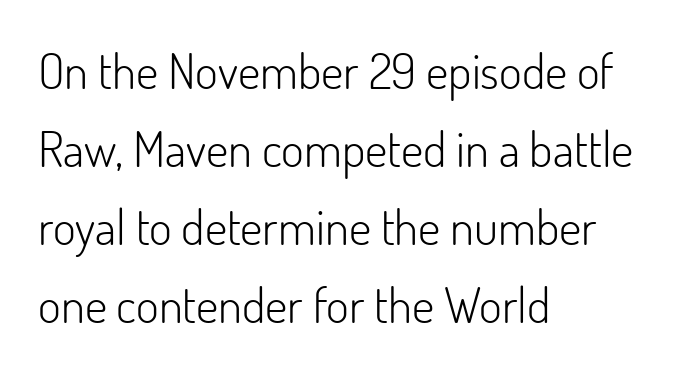
{"serif": "no", "italic": "no", "bold": "no", "weight": "light", "width": "normal", "stroke_contrast": "low", "x_height": "small", "monospaced": "no", "underline": "no", "align": "left", "line_spacing": "normal", "line_spacing_ratio": 1.59, "letter_spacing": "normal", "letter_spacing_em": 0.0, "glyph_px": 49}
